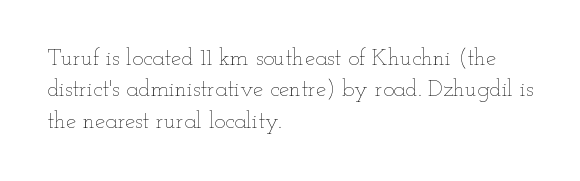
The image shows 23 px text type, upright; set left-aligned, normal line spacing (1.36x), normal letter spacing, not underlined.
